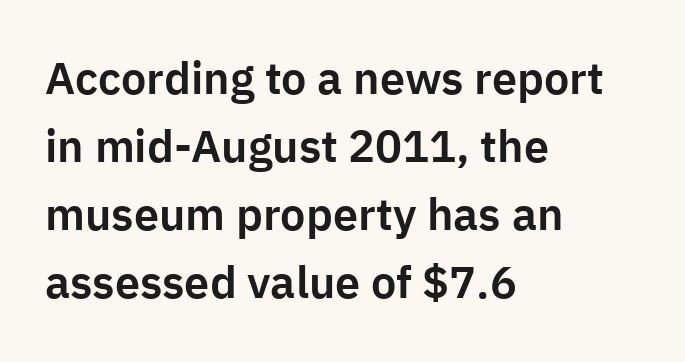
Q: Is the text italic (slanted)? A: No, it is upright.
Q: Is the typeface a serif or a sans-serif typeface? A: Sans-serif.
Q: Is the text underlined? A: No.
Q: How is the paragraph aligned? A: Left-aligned.
Q: Is the spacing between letters normal or unusually wide? A: Normal.
Q: Is the spacing between lines tight, normal or loose? A: Normal.
Q: Width (condensed, normal, or wide)? A: Normal.
Q: Stroke contrast? A: Low.
Q: x-height? A: Medium.
Q: Monospaced? A: No.
